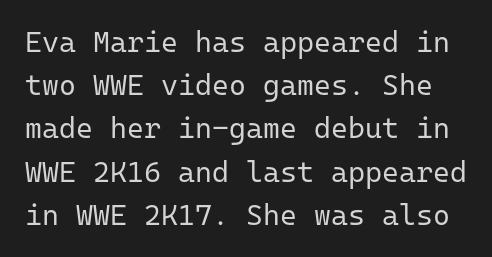
{"serif": "no", "italic": "no", "bold": "no", "weight": "regular", "width": "normal", "stroke_contrast": "low", "x_height": "medium", "monospaced": "yes", "underline": "no", "line_spacing": "normal", "line_spacing_ratio": 1.49, "letter_spacing": "normal", "letter_spacing_em": 0.0, "glyph_px": 29}
